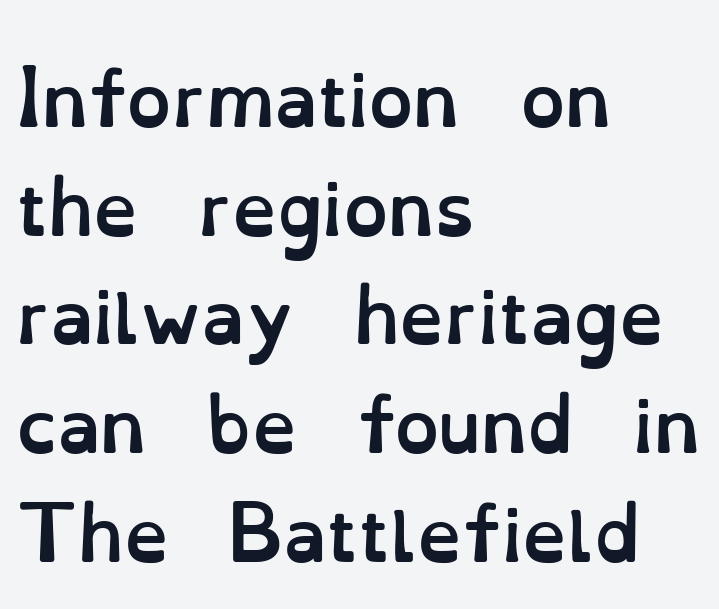
The space beneath each line is pristine and unruled. Rows of type keep a routine distance in the vertical direction. The letters stand upright; this is a roman face. Tracking here is standard; glyphs follow each other at the usual distance. As a designer I'd log this as weight 700, bold.
